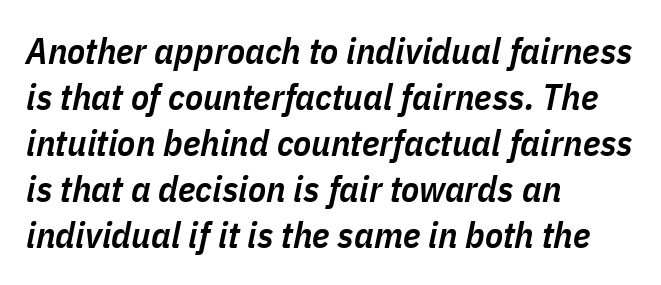
Here the glyphs are tracked normally, forming tight word shapes. Letters rest on an invisible, unmarked baseline. The rag falls on the right side of this text block. The passage shown is typed in a proportional face where columns would drift. The characters look somewhat weighty, a semibold short of true bold.
